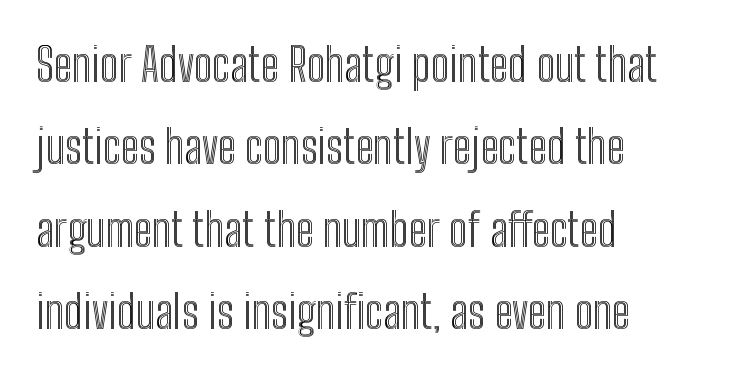
Q: Is the text italic (slanted)? A: No, it is upright.
Q: Is the text underlined? A: No.
Q: How is the paragraph aligned? A: Left-aligned.
Q: Is the spacing between letters normal or unusually wide? A: Normal.
Q: Width (condensed, normal, or wide)? A: Condensed.
Q: x-height? A: Medium.
Q: Monospaced? A: No.
